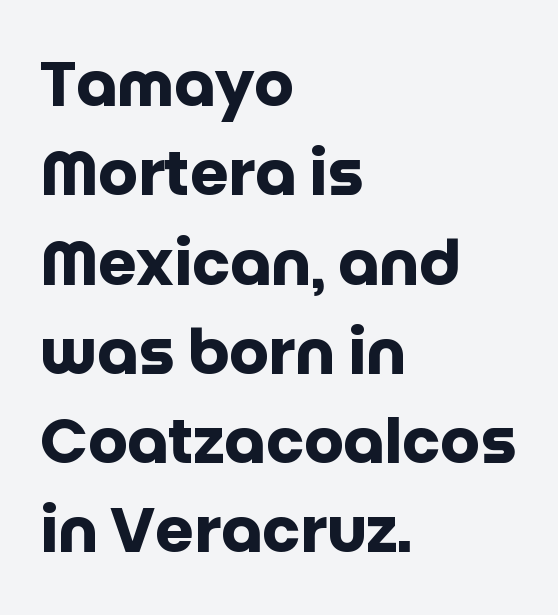
In terms of leading, this rendering sits right in the middle. These lines keep a tight, regular rhythm from letter to letter. No italicization has been applied; the sample stays upright. Nope, no serifs anywhere on these letters. Short and long lines alike share a common starting point at left.
